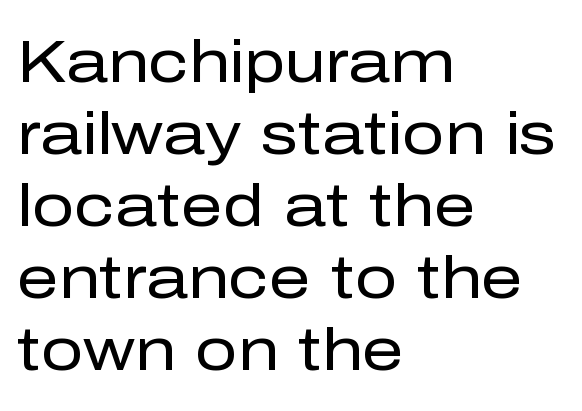
Nobody touched the tracking dial on this one. No extra ink here — the face is not bold. Does the type have serifs? No, each stem ends abruptly. Is there any slant? The stems are plumb.
